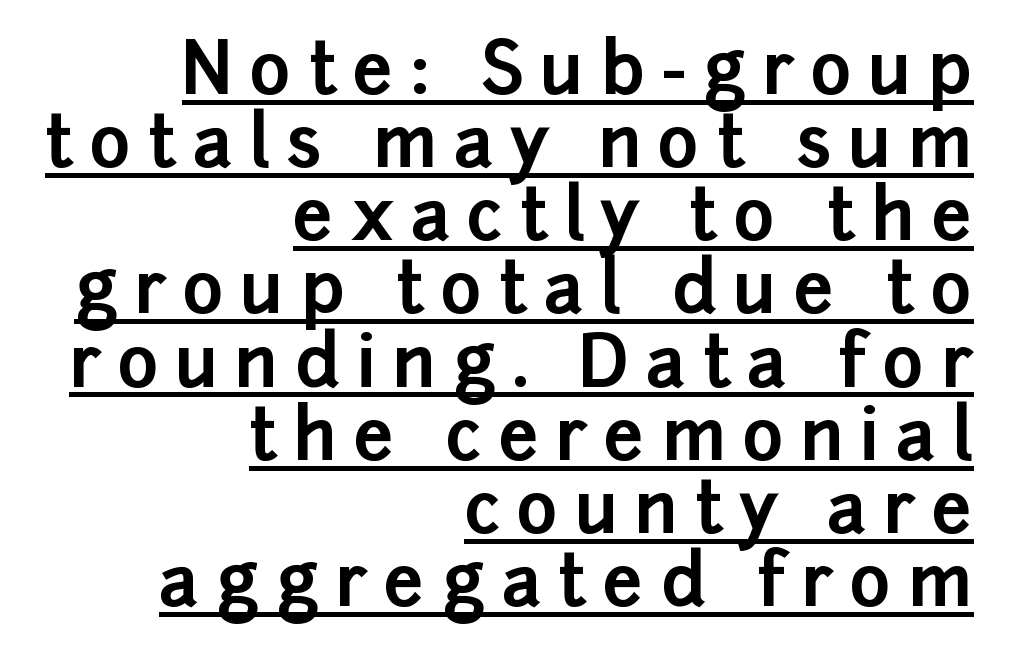
Q: Is the text bold? A: Yes.
Q: Is the text italic (slanted)? A: No, it is upright.
Q: Is the typeface a serif or a sans-serif typeface? A: Sans-serif.
Q: Is the text underlined? A: Yes.
Q: How is the paragraph aligned? A: Right-aligned.
Q: Is the spacing between letters normal or unusually wide? A: Unusually wide.
Q: Is the spacing between lines tight, normal or loose? A: Tight.
Q: Width (condensed, normal, or wide)? A: Normal.
Q: Stroke contrast? A: Low.
Q: x-height? A: Medium.
Q: Monospaced? A: No.
